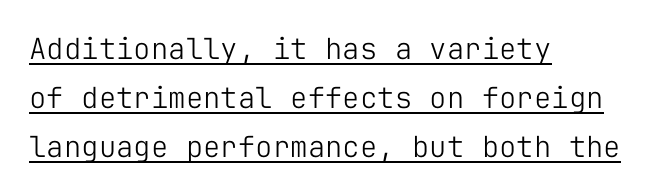
Q: Is the text bold? A: No.
Q: Is the text italic (slanted)? A: No, it is upright.
Q: Is the typeface a serif or a sans-serif typeface? A: Sans-serif.
Q: Is the text underlined? A: Yes.
Q: How is the paragraph aligned? A: Left-aligned.
Q: Is the spacing between letters normal or unusually wide? A: Normal.
Q: Is the spacing between lines tight, normal or loose? A: Normal.
Q: Width (condensed, normal, or wide)? A: Normal.
Q: Stroke contrast? A: Low.
Q: x-height? A: Medium.
Q: Monospaced? A: Yes.
